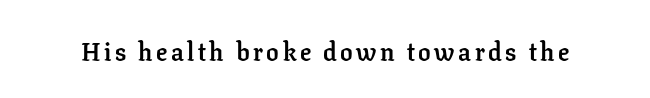
Weight check: bold — yes, fully. Ascenders rise straight up at ninety degrees. The string is rendered with underlining switched off.
